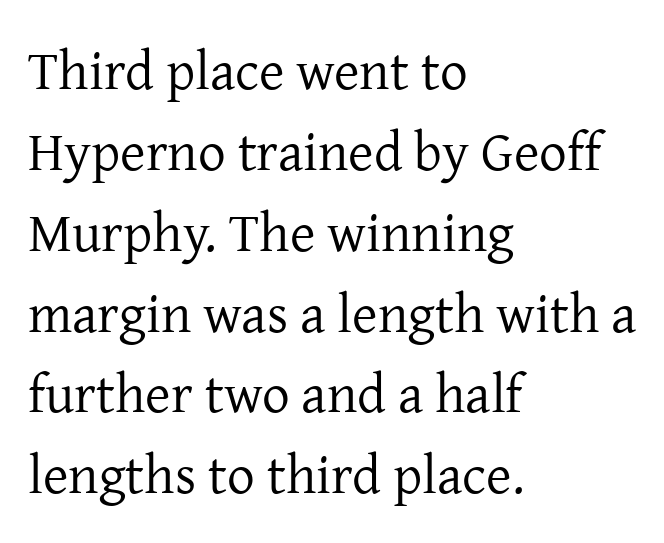
The image shows 55 px regular-weight serif type, upright; set left-aligned, normal line spacing (1.47x), normal letter spacing, not underlined; low stroke contrast and a medium x-height.
